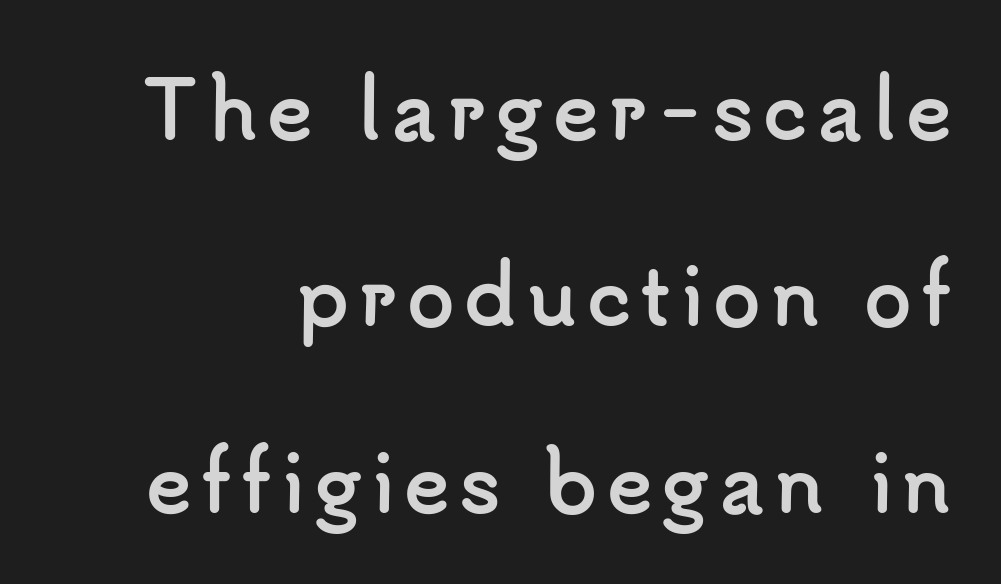
{"serif": "no", "italic": "no", "bold": "yes", "weight": "semibold", "width": "normal", "stroke_contrast": "low", "x_height": "small", "monospaced": "no", "underline": "no", "line_spacing": "loose", "line_spacing_ratio": 2.42, "glyph_px": 77}
